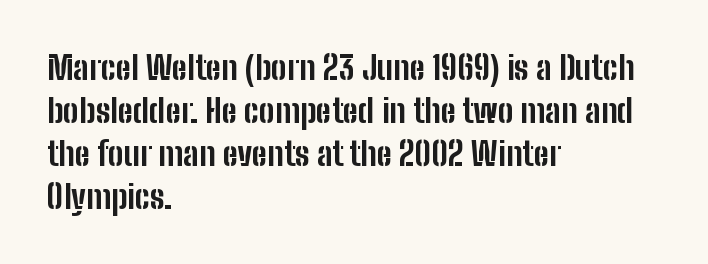
Q: Is the text bold? A: Yes.
Q: Is the text italic (slanted)? A: No, it is upright.
Q: Is the typeface a serif or a sans-serif typeface? A: Sans-serif.
Q: Is the text underlined? A: No.
Q: How is the paragraph aligned? A: Left-aligned.
Q: Is the spacing between letters normal or unusually wide? A: Normal.
Q: Is the spacing between lines tight, normal or loose? A: Normal.
Q: Width (condensed, normal, or wide)? A: Condensed.
Q: Stroke contrast? A: Low.
Q: x-height? A: Medium.
Q: Monospaced? A: No.
